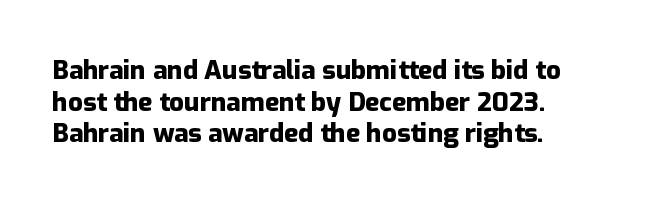
Q: Is the text bold? A: Yes.
Q: Is the text italic (slanted)? A: No, it is upright.
Q: Is the text underlined? A: No.
Q: How is the paragraph aligned? A: Left-aligned.
Q: Is the spacing between letters normal or unusually wide? A: Normal.
